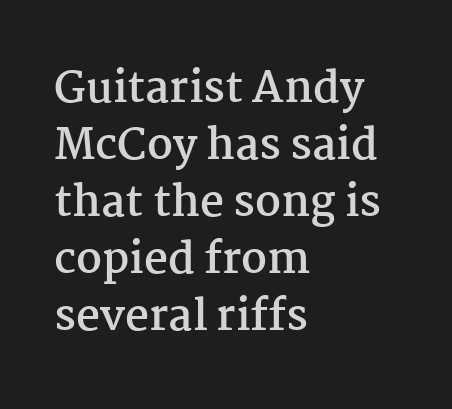
The image shows 42 px semibold serif type, upright; set left-aligned, normal line spacing (1.36x), normal letter spacing, not underlined; medium stroke contrast and a medium x-height.
